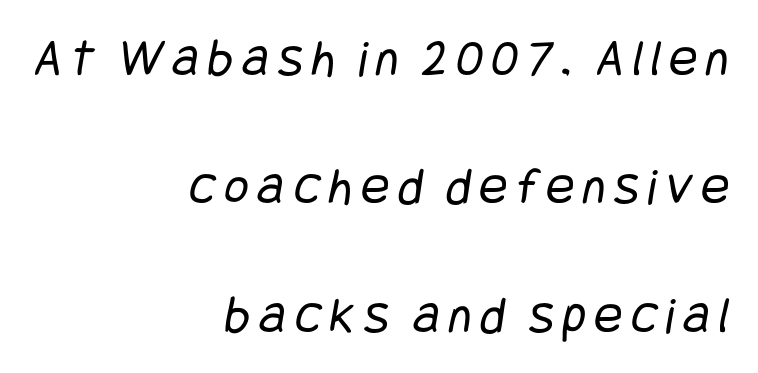
{"serif": "no", "bold": "no", "weight": "regular", "width": "condensed", "stroke_contrast": "low", "x_height": "large", "underline": "no", "align": "right", "line_spacing": "loose", "line_spacing_ratio": 2.42, "glyph_px": 53}
